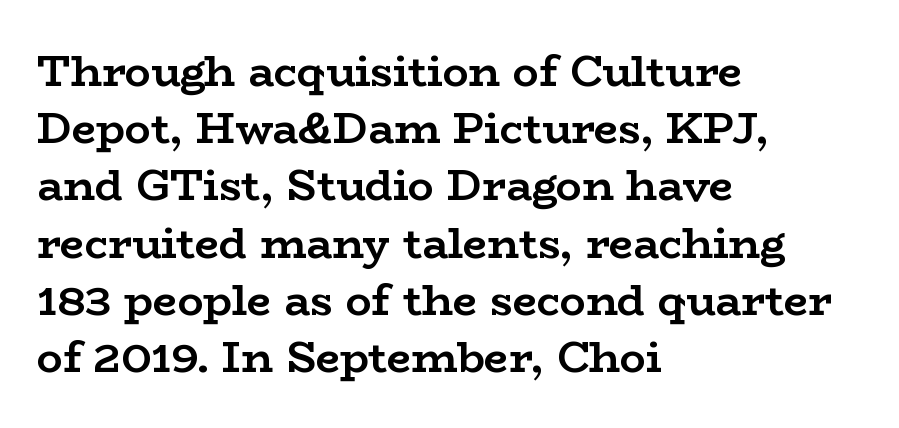
Q: Is the text bold? A: Yes.
Q: Is the text italic (slanted)? A: No, it is upright.
Q: Is the typeface a serif or a sans-serif typeface? A: Serif.
Q: Is the text underlined? A: No.
Q: How is the paragraph aligned? A: Left-aligned.
Q: Is the spacing between letters normal or unusually wide? A: Normal.
Q: Is the spacing between lines tight, normal or loose? A: Normal.
Q: Width (condensed, normal, or wide)? A: Wide.
Q: Stroke contrast? A: Low.
Q: x-height? A: Medium.
Q: Monospaced? A: No.
